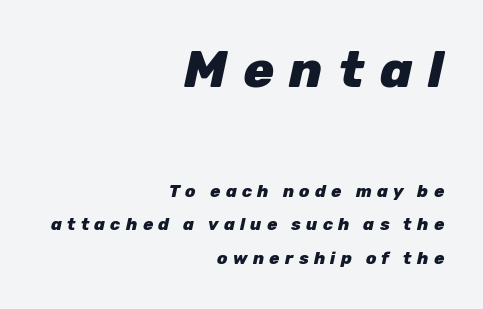
The passage shown begins with its larger block and ends with its smaller one. Does the leading feel generous? Absolutely, it's lavish. The lettering tilts uniformly, giving the passage an italic look. These lines are rendered in a variable-pitch font.
